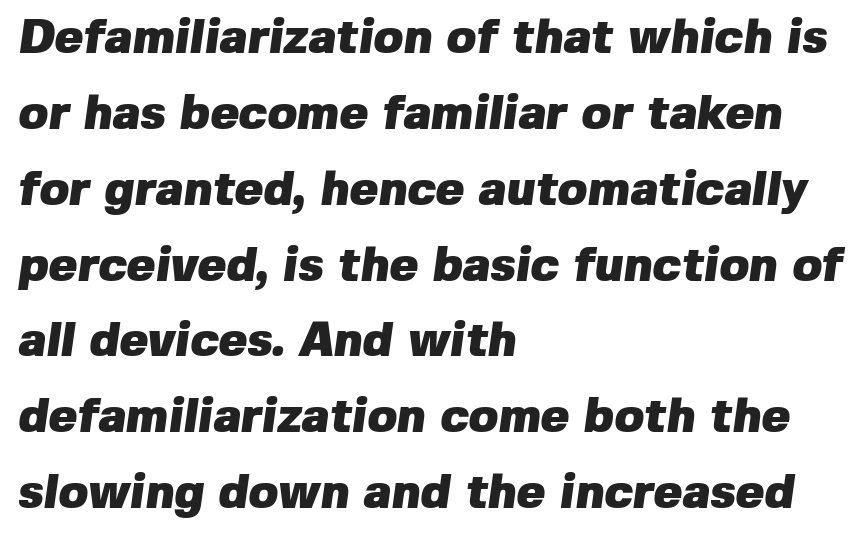
In terms of letterform style, serifs are entirely absent. Anything drawn beneath the words? Only blank space. This rendering uses left alignment, leaving the right contour irregular. Varying glyph widths throughout — classic text-font behaviour. Line spacing here is normal.
